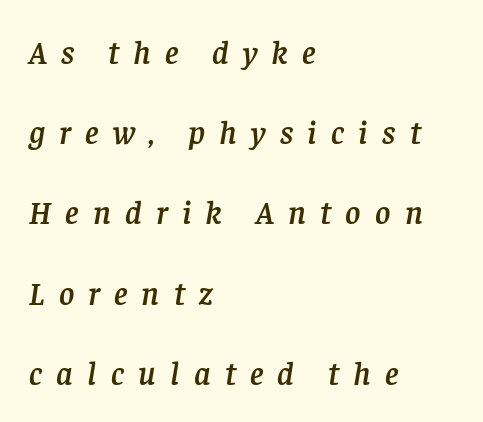
Q: Is the text italic (slanted)? A: Yes, it leans right by about 8 degrees.
Q: Is the typeface a serif or a sans-serif typeface? A: Serif.
Q: Is the text underlined? A: No.
Q: How is the paragraph aligned? A: Left-aligned.
Q: Is the spacing between letters normal or unusually wide? A: Unusually wide.
Q: Is the spacing between lines tight, normal or loose? A: Loose.
Q: Width (condensed, normal, or wide)? A: Normal.
Q: Stroke contrast? A: Low.
Q: x-height? A: Large.
Q: Monospaced? A: No.
